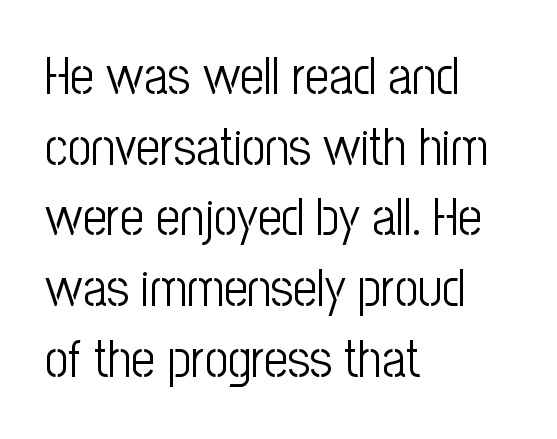
The rendering anchors every line to the left-hand side. The letters look calm and open, with moderate or lighter stems. The lines sit at an ordinary, default distance from one another. The designer went with a sans here, leaving each stem footless. Posture: straight, roman, zero tilt. Here the glyphs are tracked normally, forming tight word shapes.
